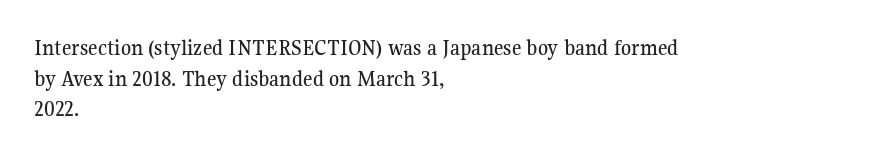
Q: Is the text italic (slanted)? A: No, it is upright.
Q: Is the text underlined? A: No.
Q: How is the paragraph aligned? A: Left-aligned.
Q: Is the spacing between letters normal or unusually wide? A: Normal.
Q: Is the spacing between lines tight, normal or loose? A: Normal.
